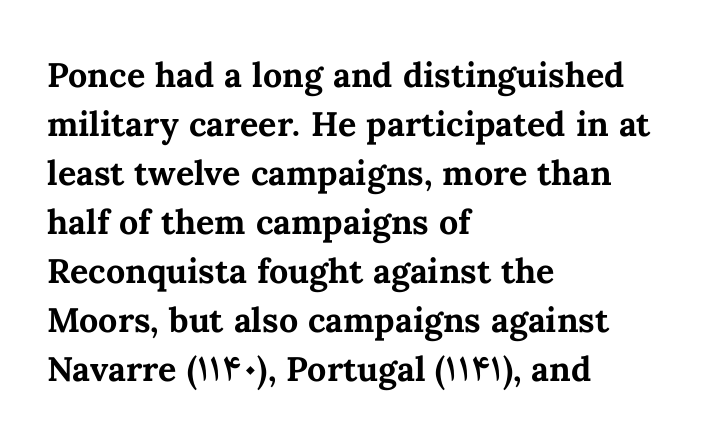
Q: Is the text bold? A: Yes.
Q: Is the text italic (slanted)? A: No, it is upright.
Q: Is the text underlined? A: No.
Q: How is the paragraph aligned? A: Left-aligned.
Q: Is the spacing between letters normal or unusually wide? A: Normal.
Q: Is the spacing between lines tight, normal or loose? A: Normal.
Q: Width (condensed, normal, or wide)? A: Normal.
Q: Stroke contrast? A: Medium.
Q: x-height? A: Medium.
Q: Monospaced? A: No.
